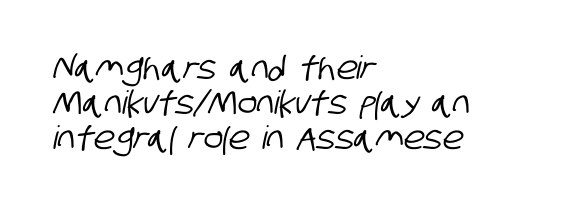
{"serif": "no", "width": "condensed", "stroke_contrast": "low", "x_height": "large", "monospaced": "no", "underline": "no", "align": "left", "line_spacing": "tight", "line_spacing_ratio": 1.09, "letter_spacing": "normal", "letter_spacing_em": 0.0, "glyph_px": 32}
